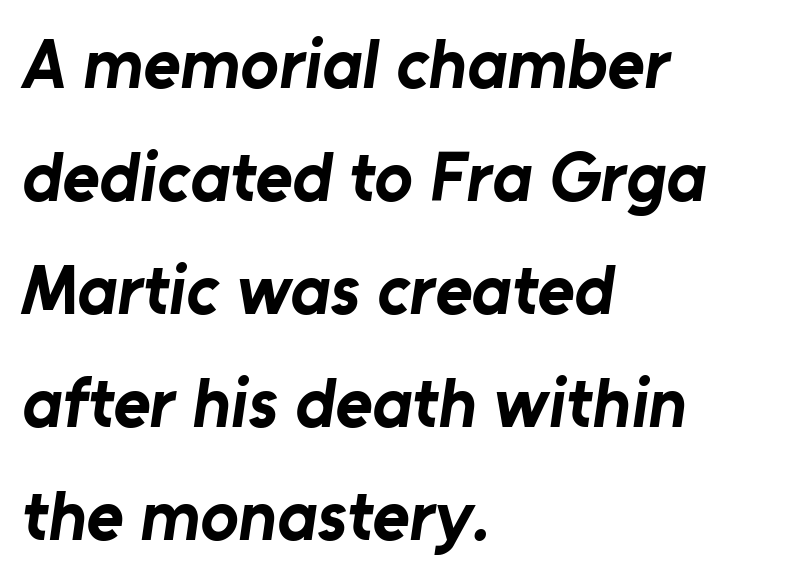
Q: Is the text bold? A: Yes.
Q: Is the typeface a serif or a sans-serif typeface? A: Sans-serif.
Q: Is the text underlined? A: No.
Q: How is the paragraph aligned? A: Left-aligned.
Q: Is the spacing between letters normal or unusually wide? A: Normal.
Q: Is the spacing between lines tight, normal or loose? A: Normal.
Q: Width (condensed, normal, or wide)? A: Normal.
Q: Stroke contrast? A: Low.
Q: x-height? A: Medium.
Q: Monospaced? A: No.
